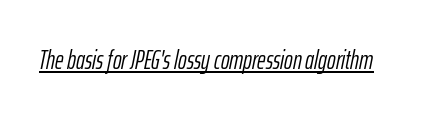
The image shows 26 px text type, italic (leaning right); set normal letter spacing, underlined.
